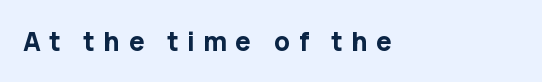
Is the type bold? Yes — the strokes are clearly thick and heavy. Words appear elongated and porous because spacing is wide. This rendering uses left alignment, leaving the right contour irregular. Rule under the text: the space is simply empty. No italicization has been applied; the sample stays upright.
